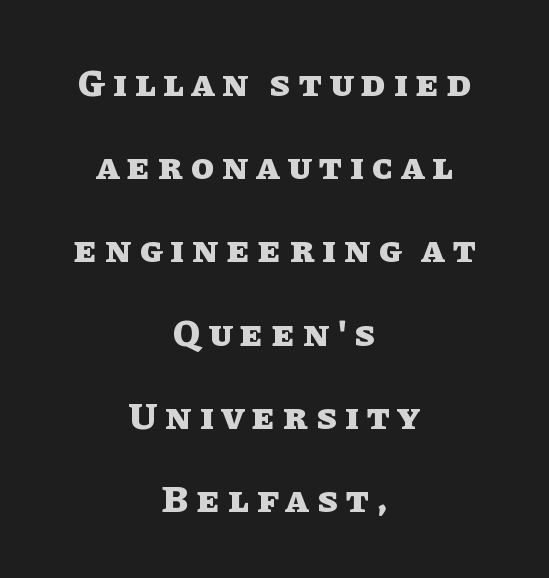
The foot of each line stays bare and open. The passage shown stacks its lines with a broad gap. Think of a printed novel: that variable character pitch is what you see here. Someone cranked the tracking dial way up on this one. Look at the stroke-to-counter ratio: heavy, a bold. If you drew a line through each stem, it would be perfectly vertical.
